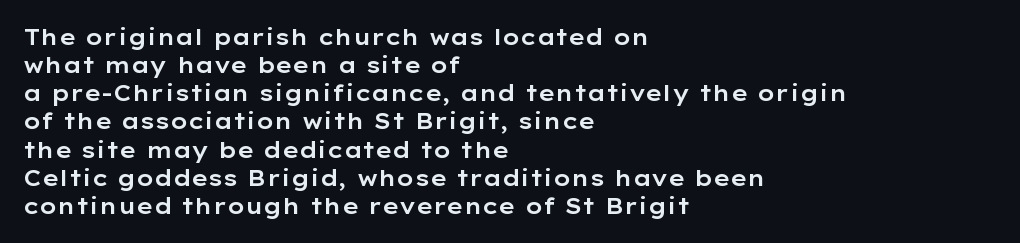
The image shows 22 px text type, upright; set left-aligned, normal line spacing (1.28x), normal letter spacing, not underlined.
